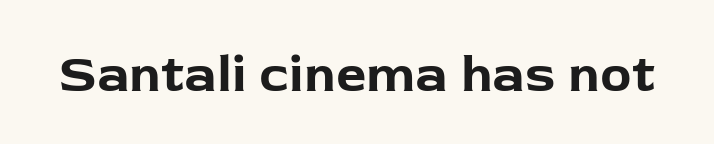
The image shows 53 px bold sans-serif type, upright; set normal letter spacing, not underlined; low stroke contrast and a medium x-height.
